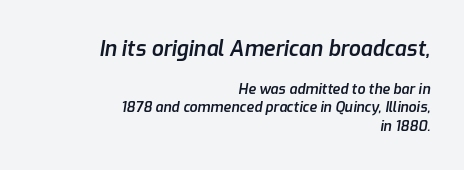
{"italic": "yes", "lean": "right", "slant_degrees": 9, "bold": "semi", "underline": "no", "align": "right", "line_spacing": "normal", "line_spacing_ratio": 1.33, "letter_spacing": "normal", "letter_spacing_em": 0.0, "larger_block": "first", "size_ratio": 1.5, "glyph_px": 21}
